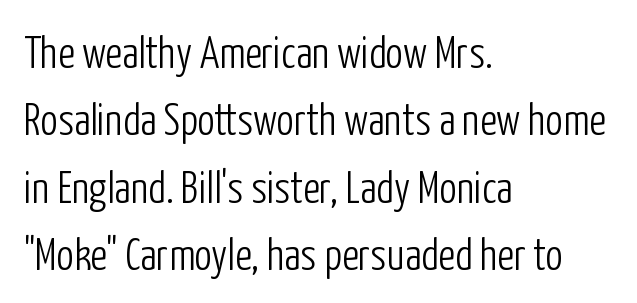
Stems and bowls with no extra thickness — not bold. Line starts are locked; line ends wander. This rendering leaves character spacing at its baseline value. These lines sit exactly where default settings would place them. A typesetter would label this face a sans. The passage shown is typed in a proportional face where columns would drift.
